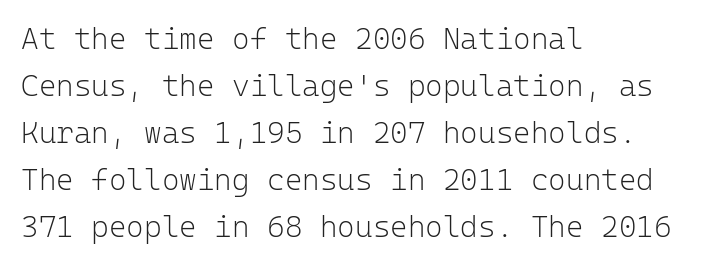
{"serif": "no", "italic": "no", "bold": "no", "weight": "light", "width": "normal", "stroke_contrast": "low", "x_height": "medium", "monospaced": "yes", "underline": "no", "align": "left", "line_spacing": "normal", "line_spacing_ratio": 1.57, "letter_spacing": "normal", "letter_spacing_em": 0.0, "glyph_px": 30}
